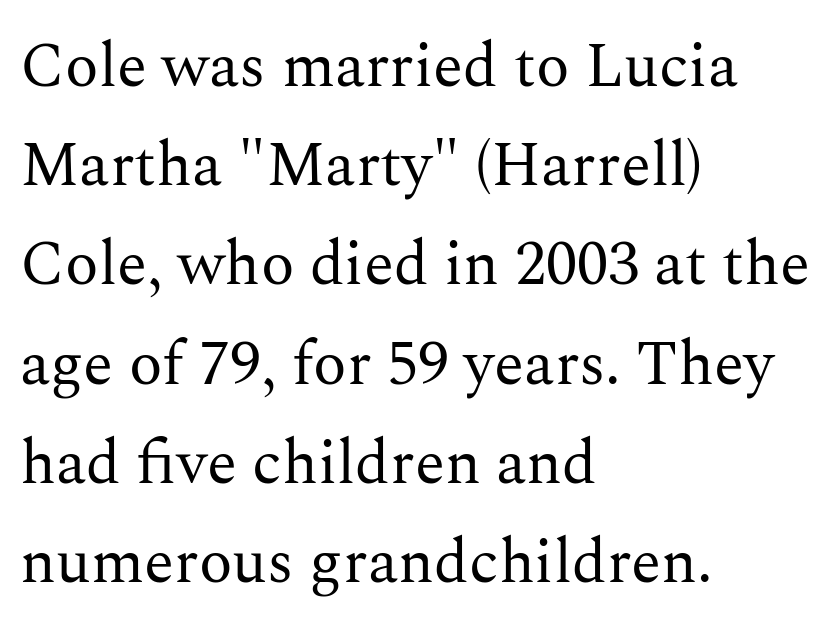
Q: Is the text bold? A: No.
Q: Is the text italic (slanted)? A: No, it is upright.
Q: Is the typeface a serif or a sans-serif typeface? A: Serif.
Q: Is the text underlined? A: No.
Q: How is the paragraph aligned? A: Left-aligned.
Q: Is the spacing between letters normal or unusually wide? A: Normal.
Q: Is the spacing between lines tight, normal or loose? A: Normal.
Q: Width (condensed, normal, or wide)? A: Normal.
Q: Stroke contrast? A: Medium.
Q: x-height? A: Medium.
Q: Monospaced? A: No.
